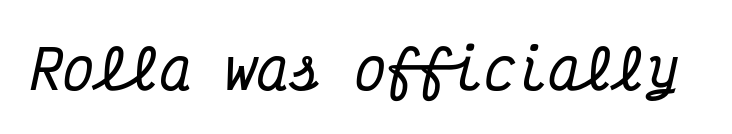
Q: Is the text italic (slanted)? A: Yes, it leans right by about 12 degrees.
Q: Is the typeface a serif or a sans-serif typeface? A: Serif.
Q: Is the text underlined? A: No.
Q: Is the spacing between letters normal or unusually wide? A: Normal.
Q: Width (condensed, normal, or wide)? A: Condensed.
Q: Stroke contrast? A: Medium.
Q: x-height? A: Medium.
Q: Monospaced? A: Yes.
